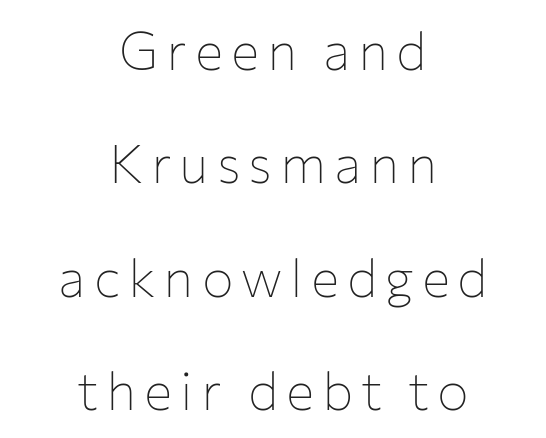
{"serif": "no", "italic": "no", "bold": "no", "weight": "thin", "width": "normal", "stroke_contrast": "low", "x_height": "medium", "monospaced": "no", "underline": "no", "align": "center", "line_spacing": "loose", "line_spacing_ratio": 2.14, "glyph_px": 53}
